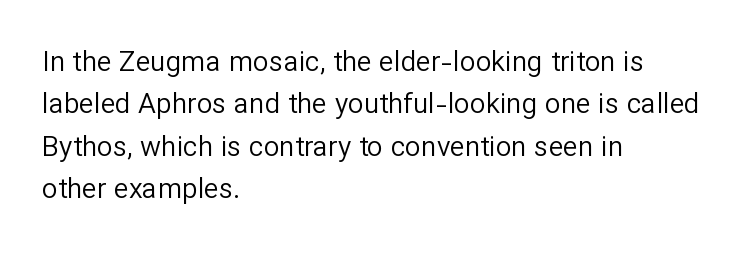
{"serif": "no", "italic": "no", "bold": "no", "weight": "regular", "width": "normal", "stroke_contrast": "low", "x_height": "medium", "monospaced": "no", "underline": "no", "align": "left", "line_spacing": "normal", "line_spacing_ratio": 1.51, "letter_spacing": "normal", "letter_spacing_em": 0.0, "glyph_px": 28}
